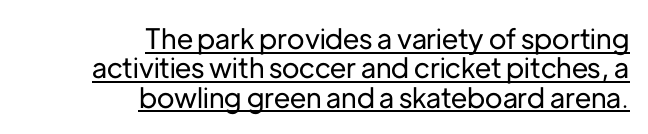
{"serif": "no", "italic": "no", "width": "normal", "stroke_contrast": "low", "x_height": "medium", "monospaced": "no", "underline": "yes", "align": "right", "line_spacing": "tight", "line_spacing_ratio": 1.05, "letter_spacing": "normal", "letter_spacing_em": 0.0, "glyph_px": 28}
